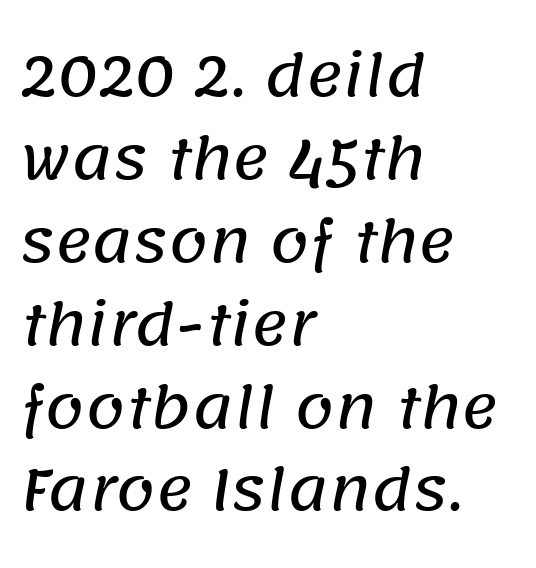
Q: Is the typeface a serif or a sans-serif typeface? A: Sans-serif.
Q: Is the text underlined? A: No.
Q: How is the paragraph aligned? A: Left-aligned.
Q: Is the spacing between letters normal or unusually wide? A: Normal.
Q: Is the spacing between lines tight, normal or loose? A: Normal.
Q: Width (condensed, normal, or wide)? A: Normal.
Q: Stroke contrast? A: Low.
Q: x-height? A: Large.
Q: Monospaced? A: No.
